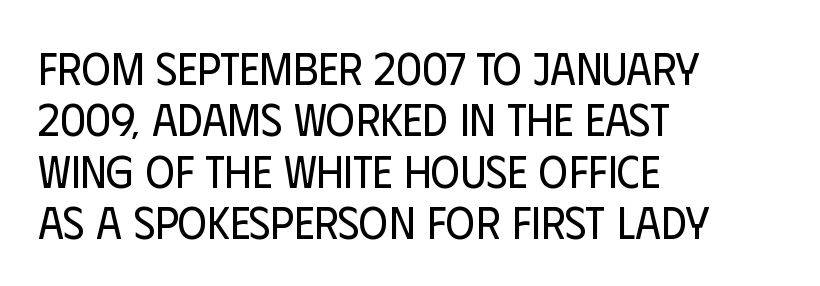
The image shows 45 px regular-weight, condensed sans-serif type, upright; set left-aligned, tight line spacing (1.14x), normal letter spacing, not underlined; low stroke contrast and a large x-height.
